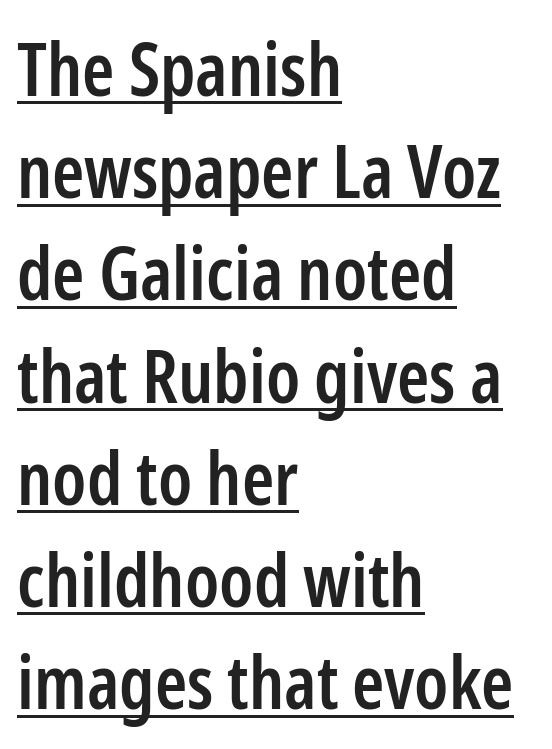
The image shows 73 px semibold, condensed sans-serif type, upright; set left-aligned, normal line spacing (1.4x), normal letter spacing, underlined; low stroke contrast and a medium x-height.
